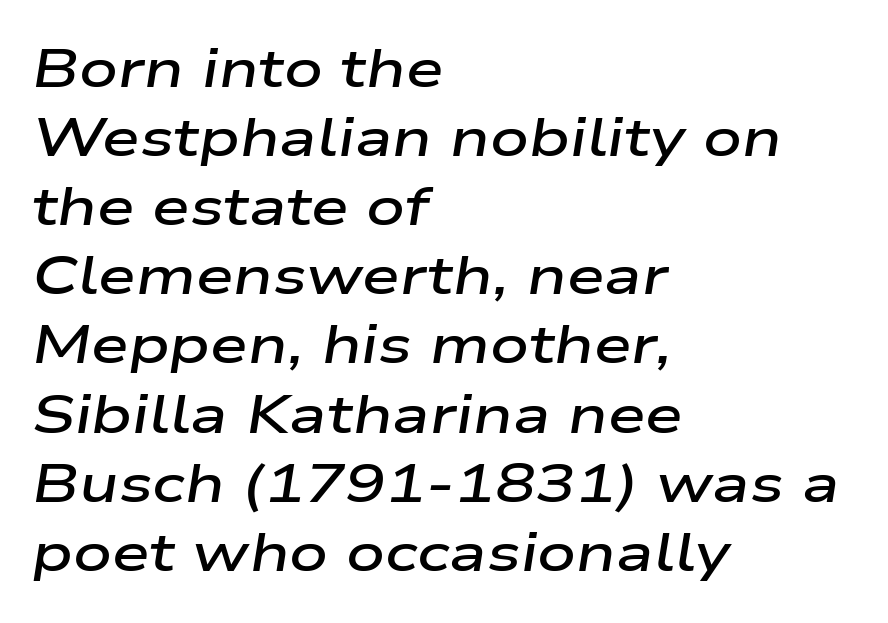
Q: Is the text bold? A: Semi-bold.
Q: Is the text italic (slanted)? A: Yes, it leans right by about 9 degrees.
Q: Is the text underlined? A: No.
Q: How is the paragraph aligned? A: Left-aligned.
Q: Is the spacing between letters normal or unusually wide? A: Normal.
Q: Is the spacing between lines tight, normal or loose? A: Normal.
Q: Width (condensed, normal, or wide)? A: Wide.
Q: Stroke contrast? A: Low.
Q: x-height? A: Medium.
Q: Monospaced? A: No.
